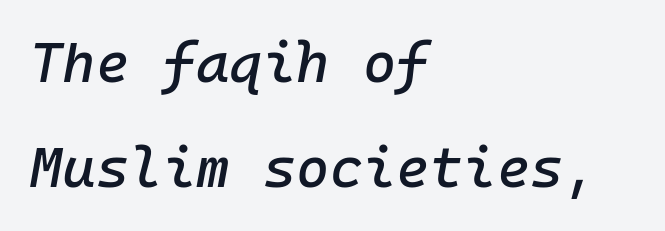
The image shows 57 px text type, italic (leaning right), monospaced; set left-aligned, line spacing 1.85x, normal letter spacing, not underlined; low stroke contrast and a medium x-height.
